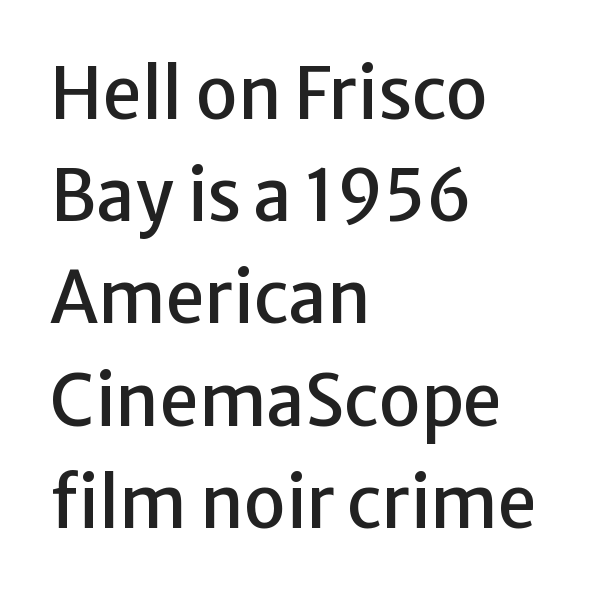
{"serif": "no", "italic": "no", "width": "normal", "stroke_contrast": "low", "x_height": "medium", "monospaced": "no", "underline": "no", "align": "left", "line_spacing": "normal", "line_spacing_ratio": 1.46, "letter_spacing": "normal", "letter_spacing_em": 0.0, "glyph_px": 70}
